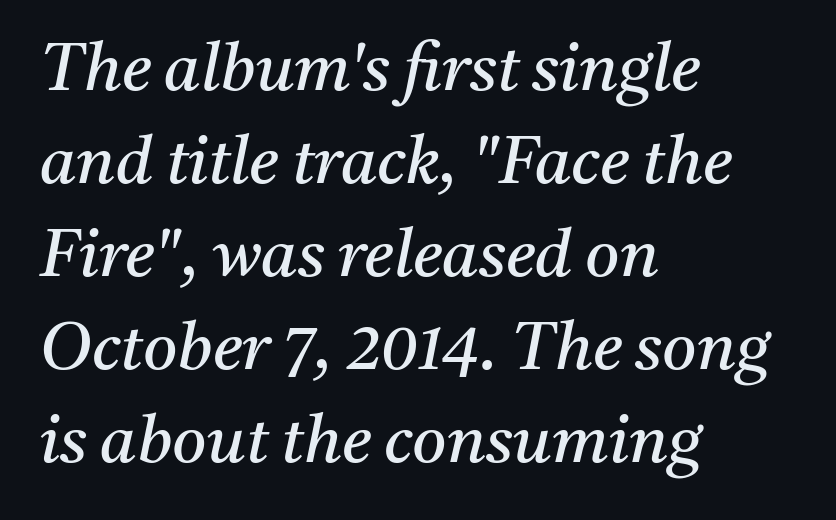
{"serif": "yes", "italic": "yes", "lean": "right", "slant_degrees": 11, "bold": "no", "weight": "regular", "width": "normal", "stroke_contrast": "medium", "x_height": "medium", "monospaced": "no", "underline": "no", "align": "left", "line_spacing": "normal", "line_spacing_ratio": 1.41, "letter_spacing": "normal", "letter_spacing_em": 0.0, "glyph_px": 66}
